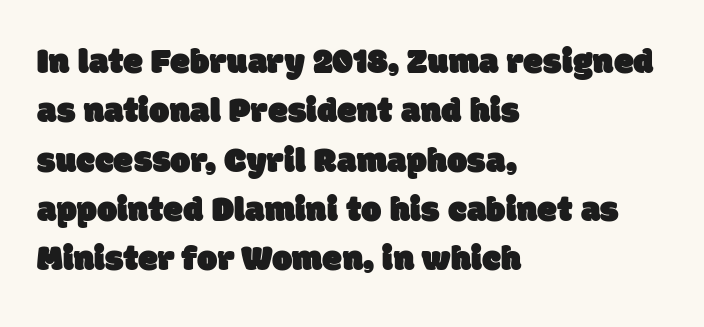
The image shows 36 px sans-serif type; set left-aligned, normal line spacing (1.37x), normal letter spacing, not underlined; low stroke contrast and a large x-height.
